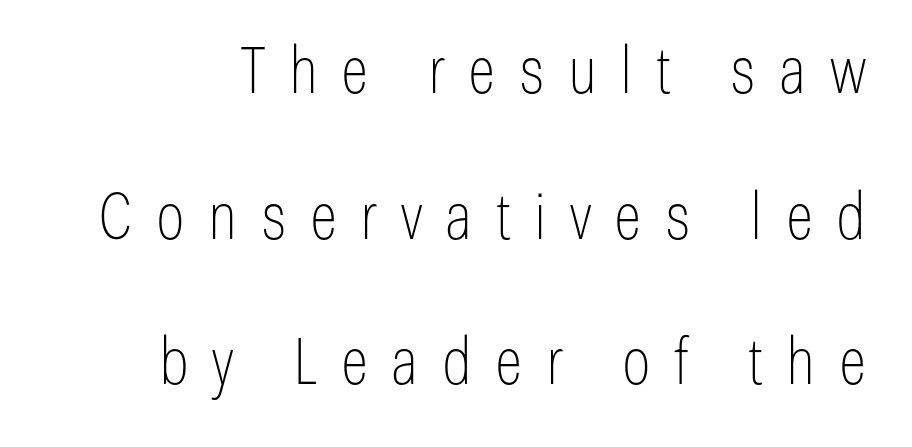
Q: Is the text bold? A: No.
Q: Is the text italic (slanted)? A: No, it is upright.
Q: Is the typeface a serif or a sans-serif typeface? A: Sans-serif.
Q: Is the text underlined? A: No.
Q: Is the spacing between letters normal or unusually wide? A: Unusually wide.
Q: Is the spacing between lines tight, normal or loose? A: Loose.
Q: Width (condensed, normal, or wide)? A: Condensed.
Q: Stroke contrast? A: Low.
Q: x-height? A: Medium.
Q: Monospaced? A: No.
